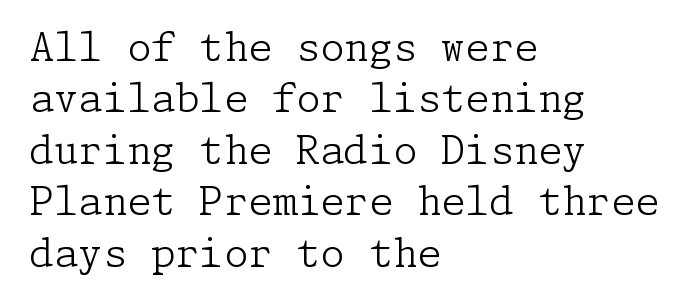
Q: Is the text bold? A: No.
Q: Is the text italic (slanted)? A: No, it is upright.
Q: Is the typeface a serif or a sans-serif typeface? A: Serif.
Q: Is the text underlined? A: No.
Q: How is the paragraph aligned? A: Left-aligned.
Q: Is the spacing between letters normal or unusually wide? A: Normal.
Q: Is the spacing between lines tight, normal or loose? A: Normal.
Q: Width (condensed, normal, or wide)? A: Normal.
Q: Stroke contrast? A: Low.
Q: x-height? A: Medium.
